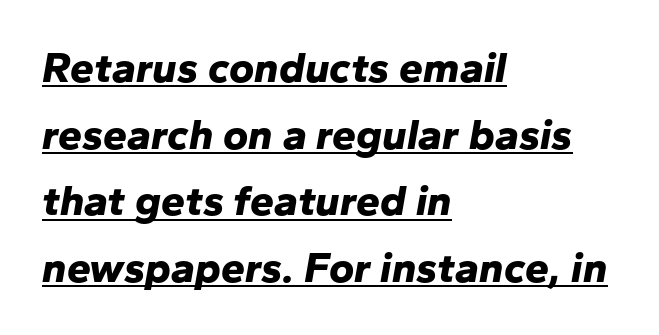
In terms of letterspacing, this is plain default setting. Does the copy run flush right? No — it runs flush left. A typesetter would call this leading conventional body-copy spacing. If you drew a line through each stem, it would be angled. The face used here is proportionally spaced, like ordinary book or web type.
